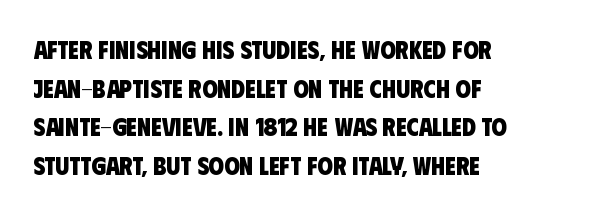
The image shows 25 px bold type; set left-aligned, normal line spacing (1.55x), normal letter spacing, not underlined.
